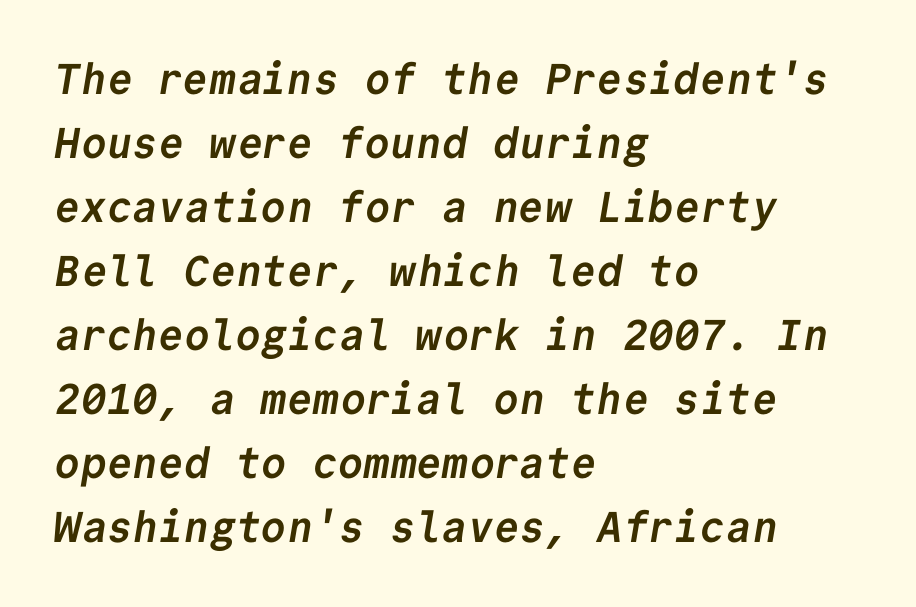
Q: Is the text bold? A: Yes.
Q: Is the typeface a serif or a sans-serif typeface? A: Sans-serif.
Q: Is the text underlined? A: No.
Q: How is the paragraph aligned? A: Left-aligned.
Q: Is the spacing between letters normal or unusually wide? A: Normal.
Q: Is the spacing between lines tight, normal or loose? A: Normal.
Q: Width (condensed, normal, or wide)? A: Normal.
Q: Stroke contrast? A: Low.
Q: x-height? A: Medium.
Q: Monospaced? A: Yes.
